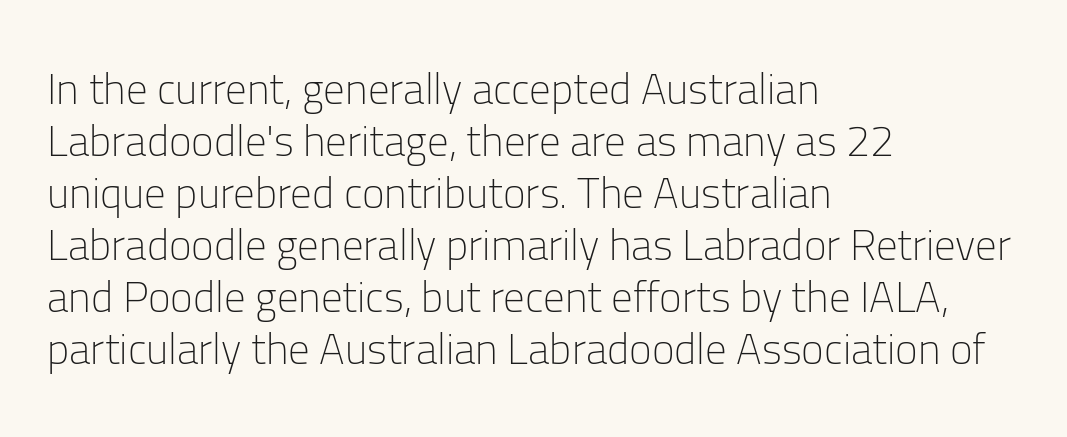
Q: Is the text bold? A: No.
Q: Is the text italic (slanted)? A: No, it is upright.
Q: Is the typeface a serif or a sans-serif typeface? A: Sans-serif.
Q: Is the text underlined? A: No.
Q: How is the paragraph aligned? A: Left-aligned.
Q: Is the spacing between letters normal or unusually wide? A: Normal.
Q: Width (condensed, normal, or wide)? A: Normal.
Q: Stroke contrast? A: Low.
Q: x-height? A: Medium.
Q: Monospaced? A: No.
